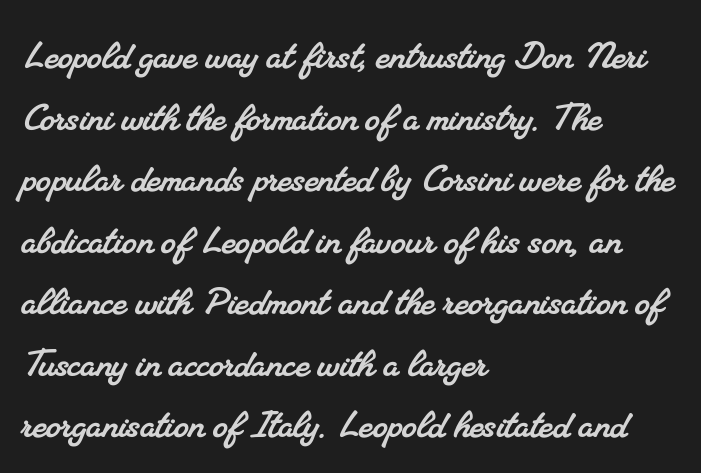
The line-height multiplier appears to be the usual default. These lines keep a tight, regular rhythm from letter to letter. Check under the words: just untouched page. Note the varied advance widths — an 'i' is clearly narrower than an 'm'. What kind of face is this? One with serifs. Layout note: lines flush left.
